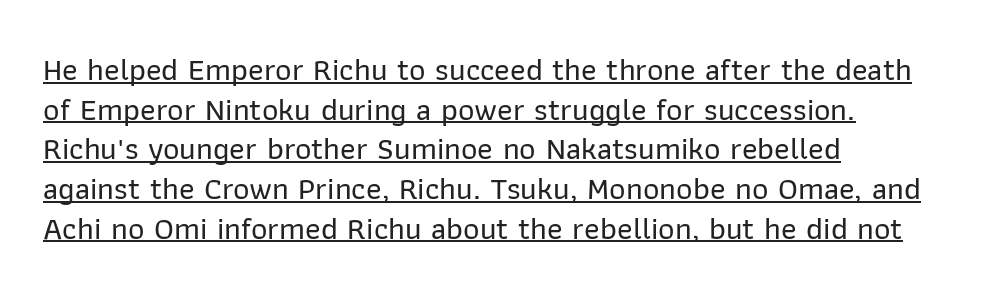
Q: Is the text italic (slanted)? A: No, it is upright.
Q: Is the typeface a serif or a sans-serif typeface? A: Sans-serif.
Q: Is the text underlined? A: Yes.
Q: How is the paragraph aligned? A: Left-aligned.
Q: Is the spacing between letters normal or unusually wide? A: Normal.
Q: Width (condensed, normal, or wide)? A: Normal.
Q: Stroke contrast? A: Low.
Q: x-height? A: Medium.
Q: Monospaced? A: No.
